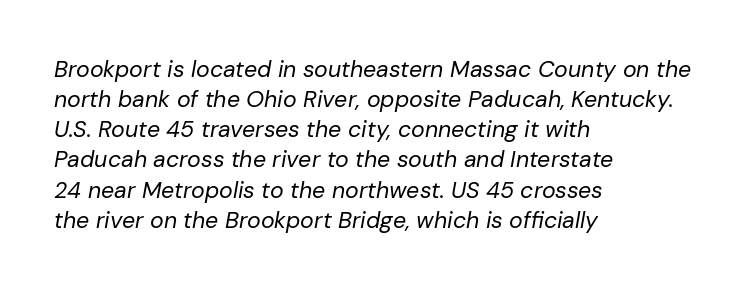
The image shows 23 px text type, italic (leaning right); set left-aligned, normal line spacing (1.31x), normal letter spacing, not underlined.
